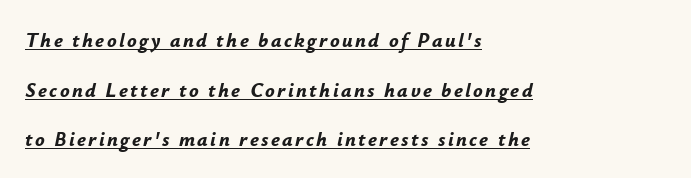
The image shows 20 px bold type, italic (leaning right); set left-aligned, loose line spacing (2.48x), underlined.
